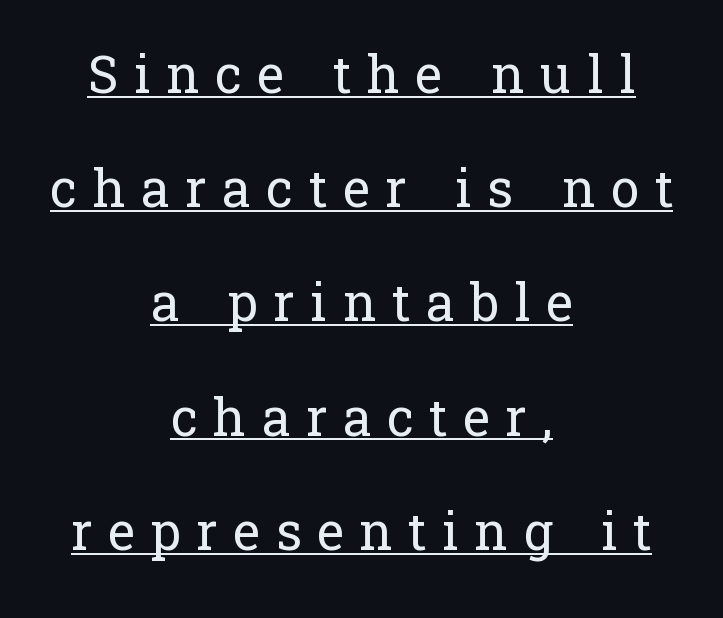
{"serif": "yes", "italic": "no", "bold": "no", "weight": "regular", "width": "normal", "stroke_contrast": "low", "x_height": "medium", "monospaced": "no", "underline": "yes", "align": "center", "line_spacing": "loose", "line_spacing_ratio": 2.24, "letter_spacing": "wide", "letter_spacing_em": 0.31, "glyph_px": 51}
